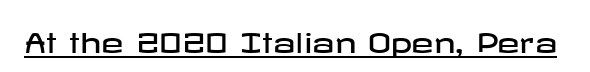
The image shows 27 px text type, upright; set normal letter spacing, underlined.
